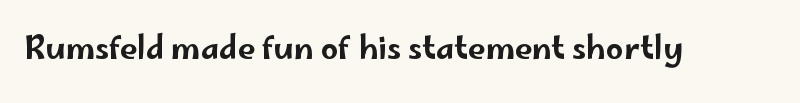
Q: Is the text italic (slanted)? A: No, it is upright.
Q: Is the typeface a serif or a sans-serif typeface? A: Sans-serif.
Q: Is the text underlined? A: No.
Q: Is the spacing between letters normal or unusually wide? A: Normal.
Q: Width (condensed, normal, or wide)? A: Wide.
Q: Stroke contrast? A: Low.
Q: x-height? A: Small.
Q: Monospaced? A: No.
